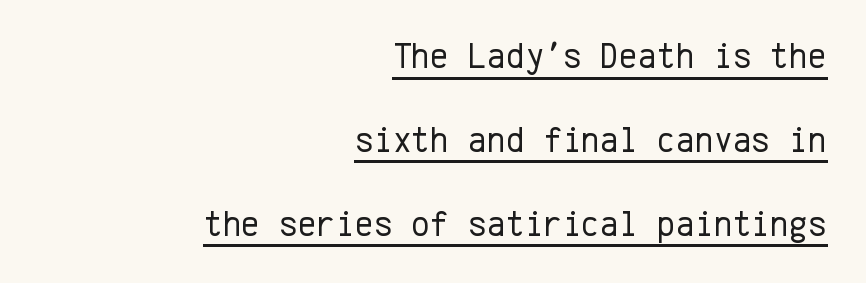
Between one letter and the next there's only the usual sliver of space. This rendering uses right alignment, leaving the left contour irregular. Are there feet on the stems? There aren't — it's a sans. The glyphs are accompanied by a horizontal stroke just below them.
